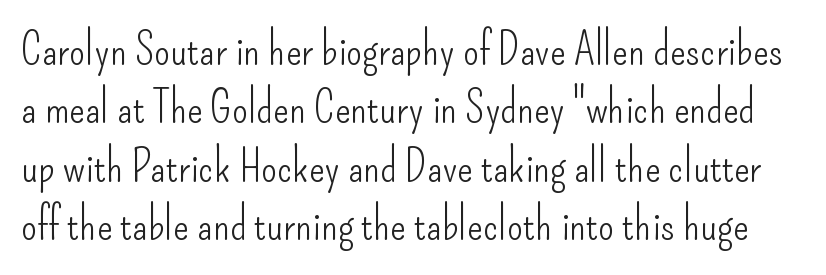
The image shows 46 px light, condensed sans-serif type, upright; set normal line spacing (1.27x), normal letter spacing, not underlined; low stroke contrast and a small x-height.
